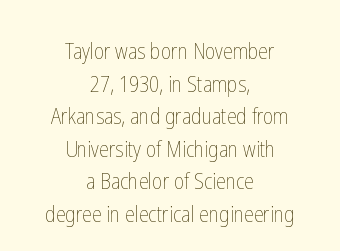
Q: Is the text bold? A: No.
Q: Is the text italic (slanted)? A: No, it is upright.
Q: Is the text underlined? A: No.
Q: How is the paragraph aligned? A: Centered.
Q: Is the spacing between letters normal or unusually wide? A: Normal.
Q: Is the spacing between lines tight, normal or loose? A: Normal.
